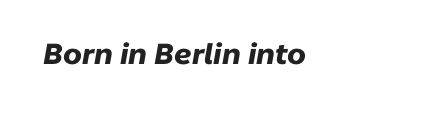
The image shows 29 px heavy type, italic (leaning right); set left-aligned, normal letter spacing, not underlined; low stroke contrast and a medium x-height.
